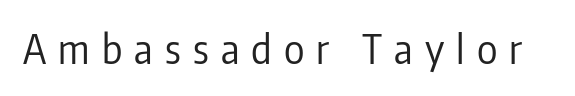
Q: Is the text bold? A: No.
Q: Is the text italic (slanted)? A: No, it is upright.
Q: Is the typeface a serif or a sans-serif typeface? A: Sans-serif.
Q: Is the text underlined? A: No.
Q: Is the spacing between letters normal or unusually wide? A: Unusually wide.
Q: Width (condensed, normal, or wide)? A: Condensed.
Q: Stroke contrast? A: Low.
Q: x-height? A: Medium.
Q: Monospaced? A: No.
